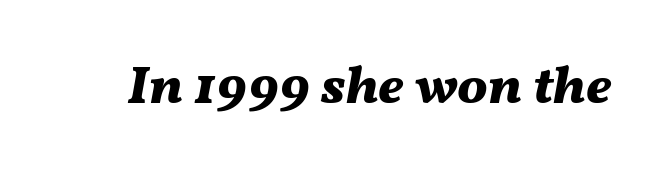
The image shows 54 px bold type, italic (leaning right); set normal letter spacing, not underlined; medium stroke contrast and a medium x-height.
